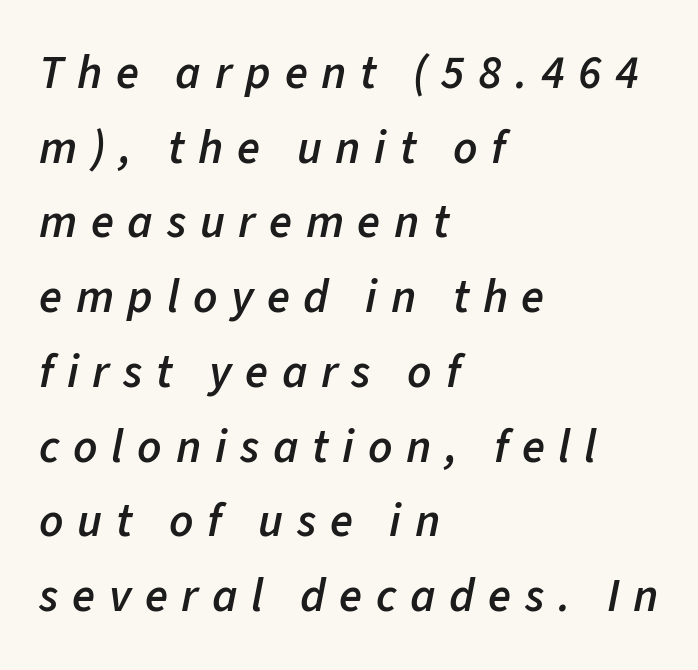
Q: Is the text bold? A: Semi-bold.
Q: Is the text italic (slanted)? A: Yes, it leans right by about 11 degrees.
Q: Is the text underlined? A: No.
Q: How is the paragraph aligned? A: Left-aligned.
Q: Is the spacing between letters normal or unusually wide? A: Unusually wide.
Q: Is the spacing between lines tight, normal or loose? A: Normal.
Q: Width (condensed, normal, or wide)? A: Normal.
Q: Stroke contrast? A: Low.
Q: x-height? A: Medium.
Q: Monospaced? A: No.
